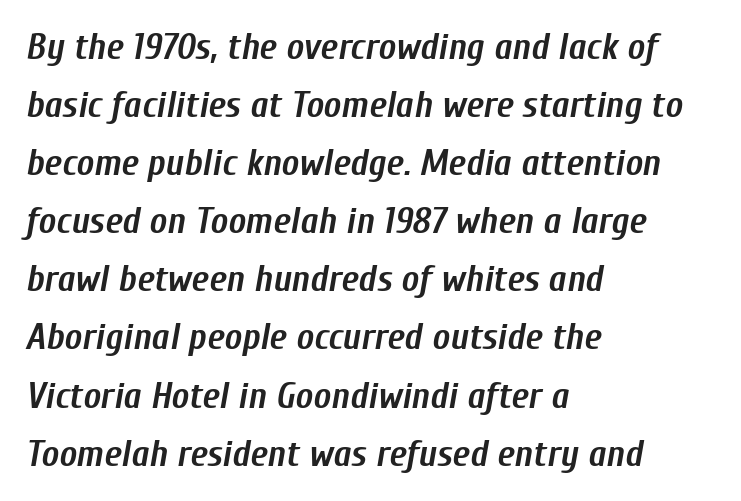
{"italic": "yes", "lean": "right", "slant_degrees": 10, "bold": "yes", "weight": "semibold", "width": "condensed", "stroke_contrast": "low", "x_height": "medium", "monospaced": "no", "underline": "no", "align": "left", "line_spacing": "normal", "line_spacing_ratio": 1.57, "letter_spacing": "normal", "letter_spacing_em": 0.0, "glyph_px": 37}
